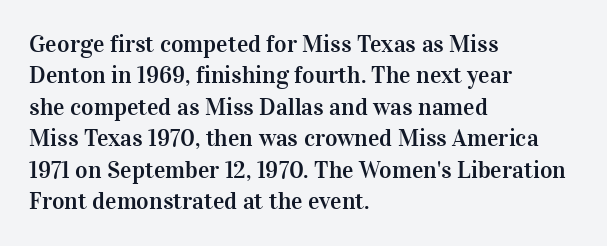
{"italic": "no", "underline": "no", "align": "left", "line_spacing": "normal", "line_spacing_ratio": 1.31, "letter_spacing": "normal", "letter_spacing_em": 0.0, "glyph_px": 24}
